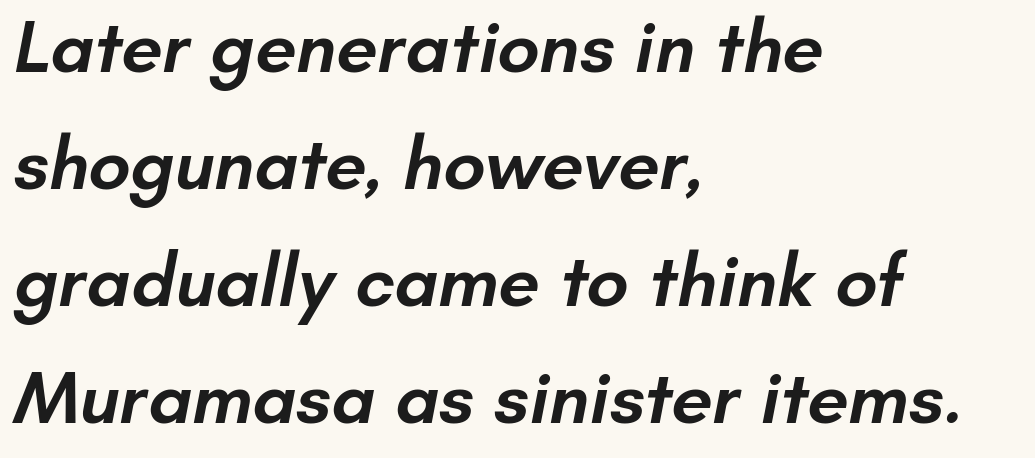
Characters follow at the spacing the type designer built in. Check the space under the baseline: it is left empty. Stroke terminals: plain, sans-serif. A student would call this left alignment; a typographer would say flush left, rag right.
